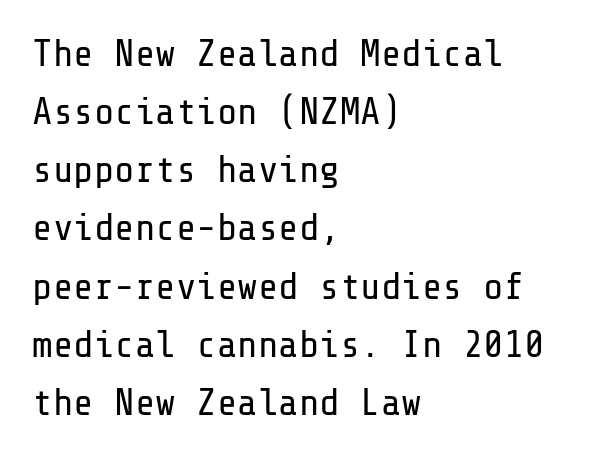
{"serif": "no", "italic": "no", "bold": "no", "weight": "regular", "width": "normal", "stroke_contrast": "low", "x_height": "medium", "underline": "no", "align": "left", "line_spacing": "normal", "line_spacing_ratio": 1.53, "letter_spacing": "normal", "letter_spacing_em": 0.0, "glyph_px": 38}
